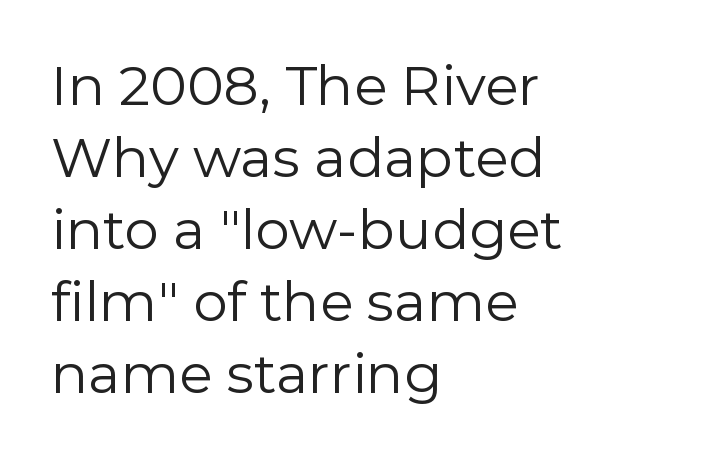
Q: Is the text bold? A: No.
Q: Is the text italic (slanted)? A: No, it is upright.
Q: Is the typeface a serif or a sans-serif typeface? A: Sans-serif.
Q: Is the text underlined? A: No.
Q: How is the paragraph aligned? A: Left-aligned.
Q: Is the spacing between letters normal or unusually wide? A: Normal.
Q: Is the spacing between lines tight, normal or loose? A: Normal.
Q: Width (condensed, normal, or wide)? A: Normal.
Q: Stroke contrast? A: Low.
Q: x-height? A: Medium.
Q: Monospaced? A: No.
